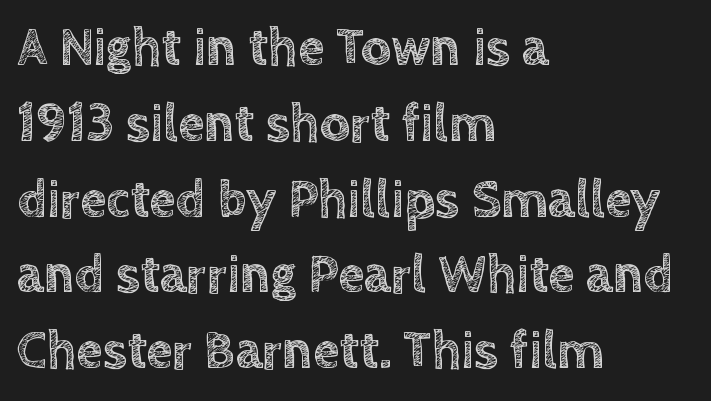
Q: Is the text italic (slanted)? A: No, it is upright.
Q: Is the text underlined? A: No.
Q: How is the paragraph aligned? A: Left-aligned.
Q: Is the spacing between letters normal or unusually wide? A: Normal.
Q: Is the spacing between lines tight, normal or loose? A: Normal.
Q: Width (condensed, normal, or wide)? A: Normal.
Q: x-height? A: Large.
Q: Monospaced? A: No.
